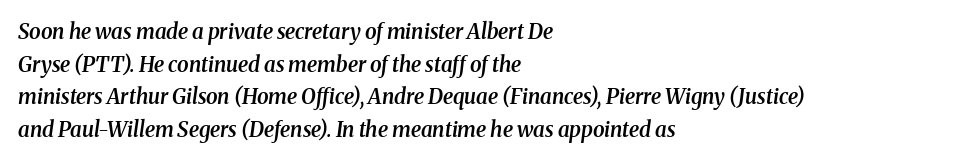
The image shows 21 px text type, italic (leaning right); set left-aligned, normal line spacing (1.55x), normal letter spacing, not underlined.
